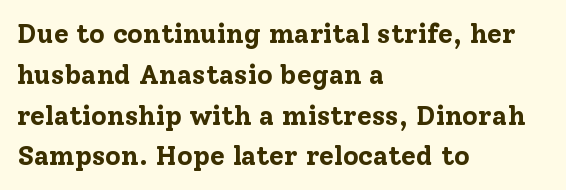
This is the regular roman posture of the typeface. Regarding leading, the lines here are spaced in the standard way. Heft: maximum for text — a bold. The specimen omits any rule beneath the text block's lines.
